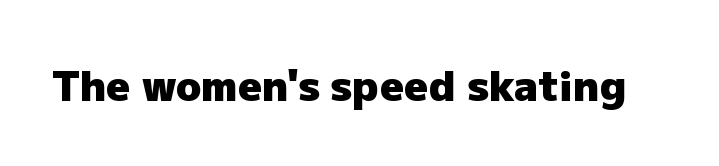
Q: Is the text bold? A: Yes.
Q: Is the text italic (slanted)? A: No, it is upright.
Q: Is the typeface a serif or a sans-serif typeface? A: Sans-serif.
Q: Is the text underlined? A: No.
Q: Is the spacing between letters normal or unusually wide? A: Normal.
Q: Width (condensed, normal, or wide)? A: Normal.
Q: Stroke contrast? A: Low.
Q: x-height? A: Medium.
Q: Monospaced? A: No.
